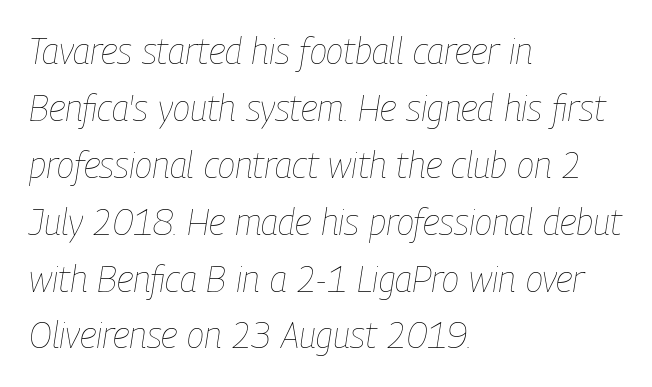
Q: Is the text bold? A: No.
Q: Is the text italic (slanted)? A: Yes, it leans right by about 9 degrees.
Q: Is the text underlined? A: No.
Q: How is the paragraph aligned? A: Left-aligned.
Q: Is the spacing between letters normal or unusually wide? A: Normal.
Q: Is the spacing between lines tight, normal or loose? A: Normal.
Q: Width (condensed, normal, or wide)? A: Condensed.
Q: Stroke contrast? A: Low.
Q: x-height? A: Medium.
Q: Monospaced? A: No.
